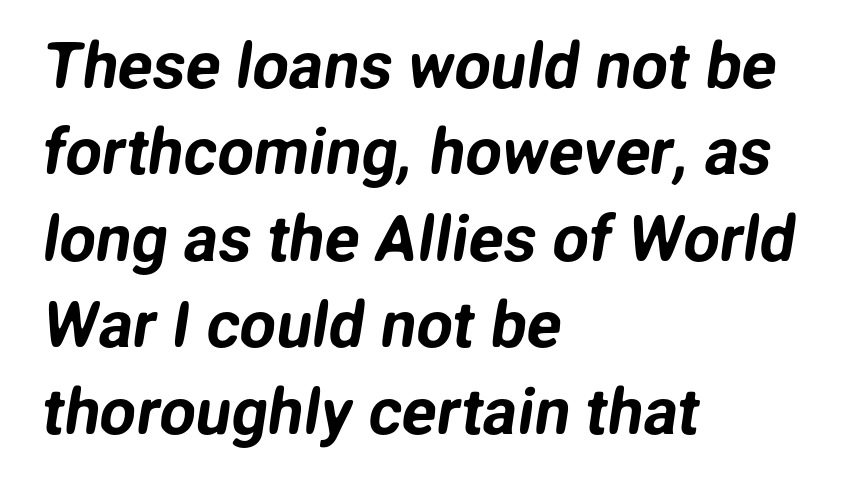
The image shows 64 px sans-serif type; set left-aligned, normal line spacing (1.35x), normal letter spacing, not underlined; low stroke contrast and a medium x-height.
